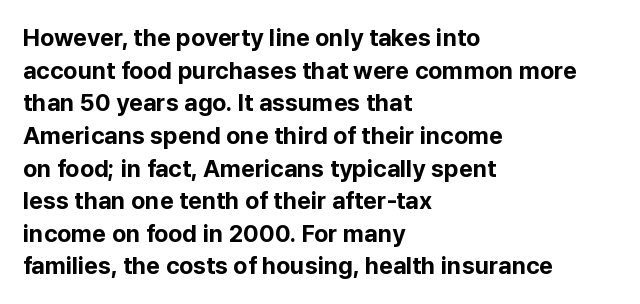
The image shows 24 px bold type, upright; set left-aligned, normal line spacing (1.36x), normal letter spacing, not underlined.
